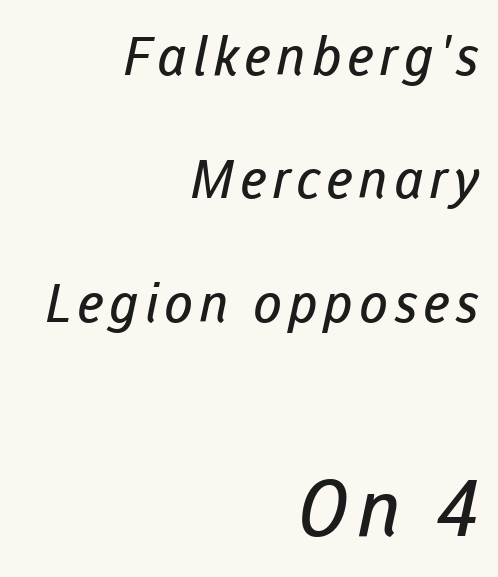
Q: Is the text bold? A: No.
Q: Is the typeface a serif or a sans-serif typeface? A: Sans-serif.
Q: Is the text underlined? A: No.
Q: How is the paragraph aligned? A: Right-aligned.
Q: Is the spacing between lines tight, normal or loose? A: Loose.
Q: Which block of text is set in a larger size, the first (top) or the second (bottom)? A: The second (bottom) one.
Q: Width (condensed, normal, or wide)? A: Normal.
Q: Stroke contrast? A: Low.
Q: x-height? A: Medium.
Q: Monospaced? A: No.
